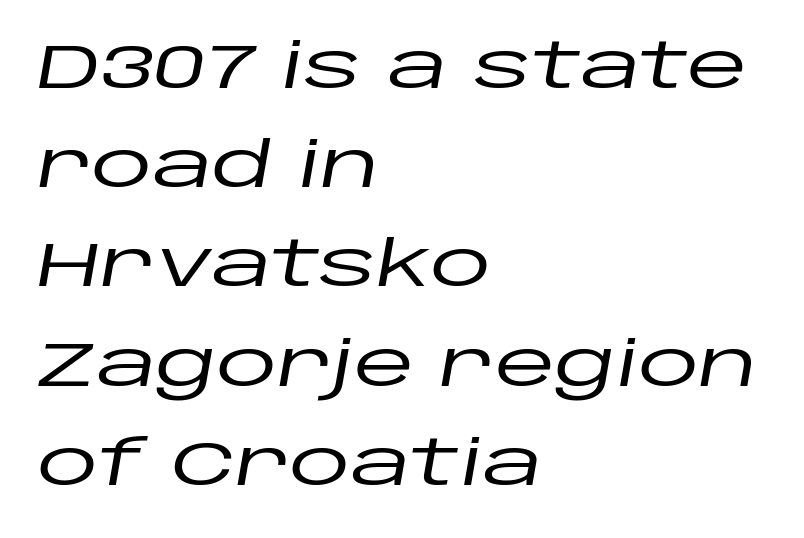
The image shows 62 px wide type, italic (leaning right); set left-aligned, normal line spacing (1.6x), normal letter spacing, not underlined; low stroke contrast and a large x-height.
